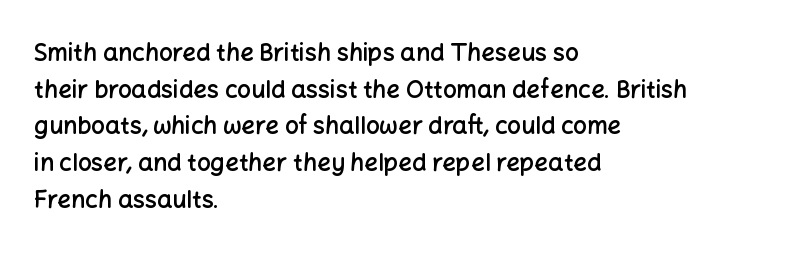
{"italic": "no", "bold": "semi", "underline": "no", "align": "left", "line_spacing": "normal", "line_spacing_ratio": 1.53, "letter_spacing": "normal", "letter_spacing_em": 0.0, "glyph_px": 24}
